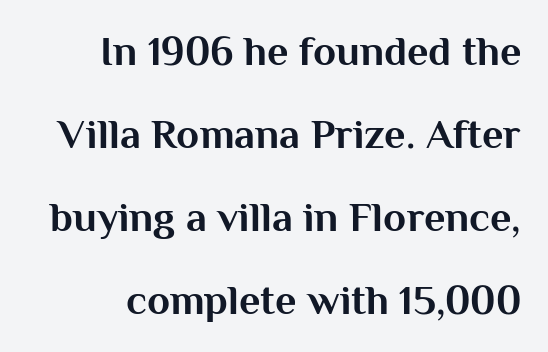
{"serif": "no", "italic": "no", "bold": "yes", "weight": "bold", "width": "normal", "stroke_contrast": "medium", "x_height": "medium", "monospaced": "no", "underline": "no", "line_spacing": "loose", "line_spacing_ratio": 1.98, "letter_spacing": "normal", "letter_spacing_em": 0.0, "glyph_px": 42}
